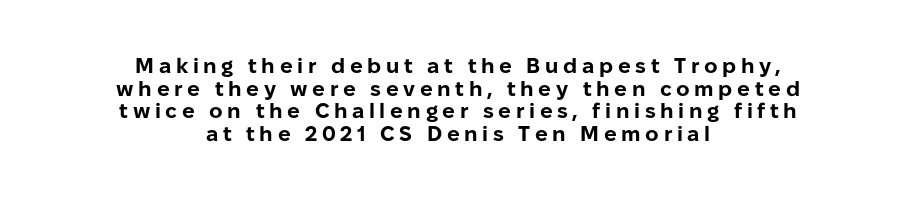
The image shows 21 px bold type, upright; set centered, tight line spacing (1.08x), unusually wide letter spacing (+0.22 em), not underlined.
